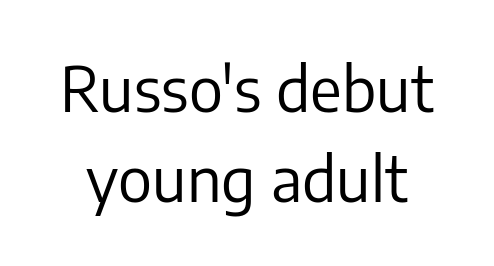
Italic? Not at all — the glyphs are vertical. Default kerning and tracking; the words read as compact shapes. The designer went with a sans here, leaving each stem footless. Bold? No — there's no thickening of the strokes. The block of text has a typical density, with ordinary space between rows.
